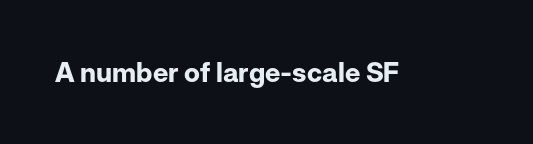
What stands out about the letter spacing? Nothing — it is the standard amount. No italicization has been applied; the sample stays upright. The gap between lines stays unmarked. Thick stems and heavy bowls — unmistakably bold.
